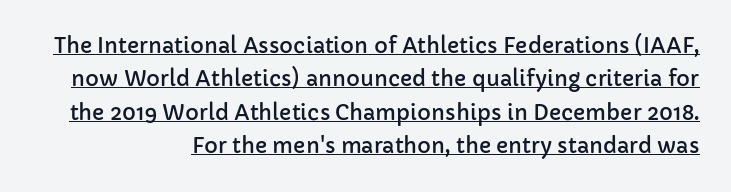
Nobody touched the tracking dial on this one. Baseline-to-baseline distance is the conventional proportion of letter height. The font's upright variant was chosen for this text. This rendering uses right alignment, leaving the left contour irregular. Quick note: underline on.
